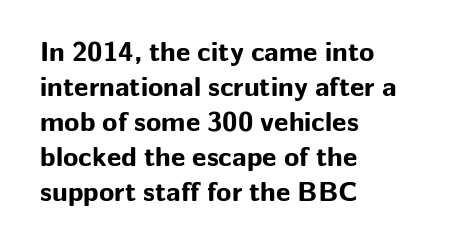
Q: Is the text bold? A: Yes.
Q: Is the text italic (slanted)? A: No, it is upright.
Q: Is the typeface a serif or a sans-serif typeface? A: Sans-serif.
Q: Is the text underlined? A: No.
Q: How is the paragraph aligned? A: Left-aligned.
Q: Is the spacing between letters normal or unusually wide? A: Normal.
Q: Is the spacing between lines tight, normal or loose? A: Normal.
Q: Width (condensed, normal, or wide)? A: Normal.
Q: Stroke contrast? A: Low.
Q: x-height? A: Medium.
Q: Monospaced? A: No.
